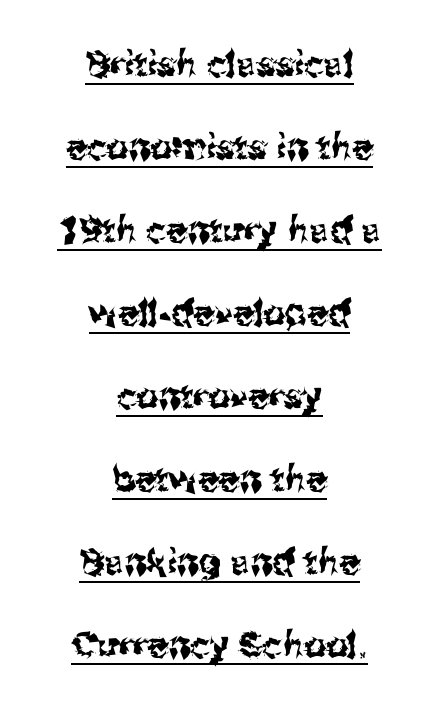
Q: Is the text italic (slanted)? A: No, it is upright.
Q: Is the typeface a serif or a sans-serif typeface? A: Sans-serif.
Q: Is the text underlined? A: Yes.
Q: How is the paragraph aligned? A: Centered.
Q: Is the spacing between letters normal or unusually wide? A: Normal.
Q: Is the spacing between lines tight, normal or loose? A: Loose.
Q: Width (condensed, normal, or wide)? A: Normal.
Q: Stroke contrast? A: Medium.
Q: x-height? A: Medium.
Q: Monospaced? A: No.
